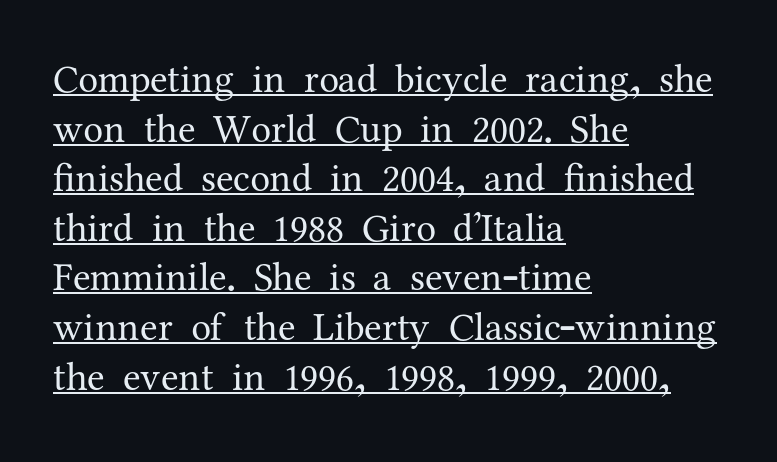
The image shows 40 px regular-weight serif type, upright; set left-aligned, line spacing 1.24x, normal letter spacing, underlined; medium stroke contrast and a medium x-height.
